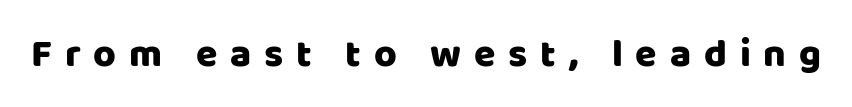
{"serif": "no", "italic": "no", "width": "normal", "stroke_contrast": "low", "x_height": "large", "monospaced": "no", "underline": "no", "letter_spacing": "wide", "letter_spacing_em": 0.33, "glyph_px": 39}
